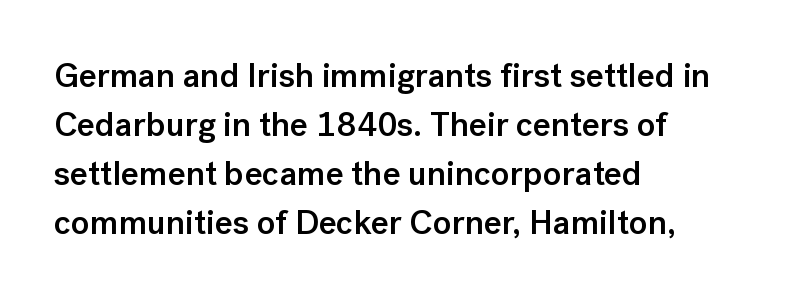
The image shows 34 px semibold sans-serif type, upright; set left-aligned, normal line spacing (1.44x), normal letter spacing, not underlined; low stroke contrast and a medium x-height.
